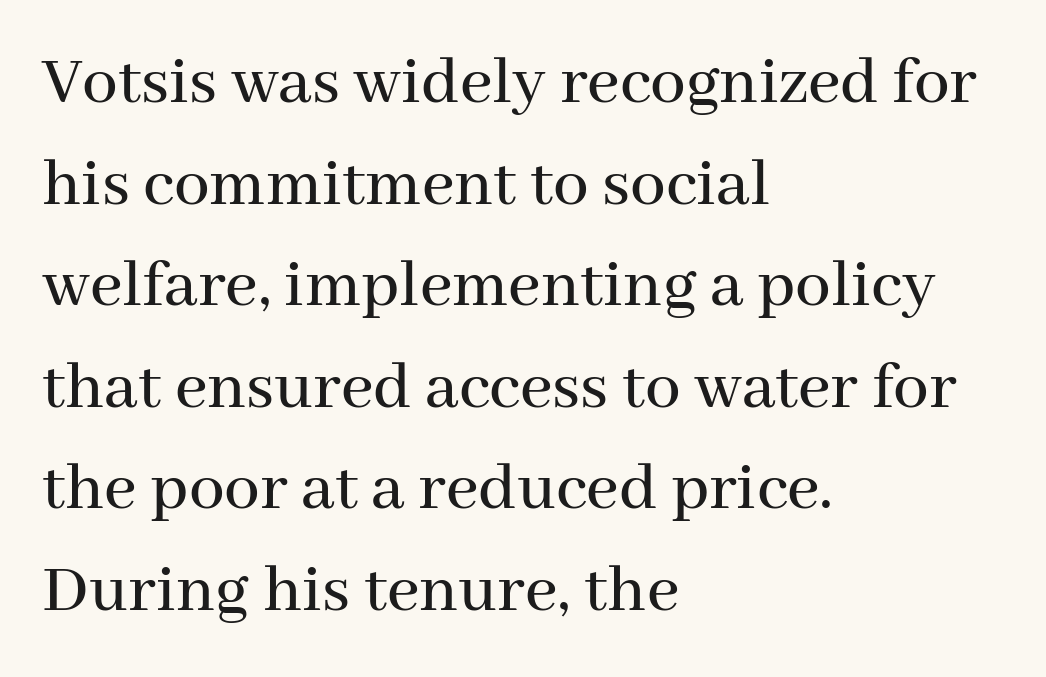
The line texture is even and compact thanks to regular tracking. This sample has the flowing, uneven cadence of proportional lettering. Rule under the text: the space is simply empty. Whoever set this chose a conventional vertical rhythm.
